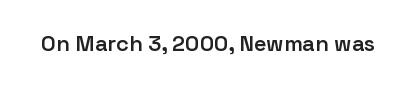
{"italic": "no", "bold": "semi", "underline": "no", "letter_spacing": "normal", "letter_spacing_em": 0.0, "glyph_px": 22}
